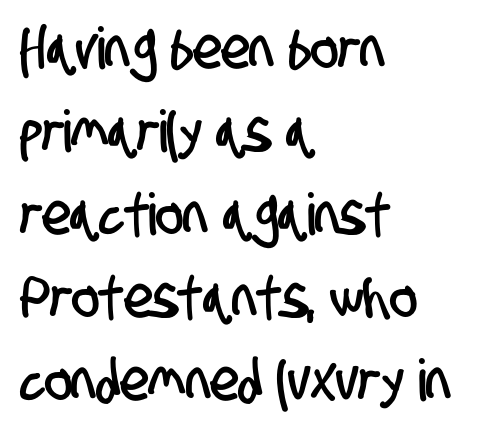
The image shows 58 px condensed sans-serif type; set left-aligned, normal line spacing (1.43x), normal letter spacing, not underlined; low stroke contrast and a large x-height.
